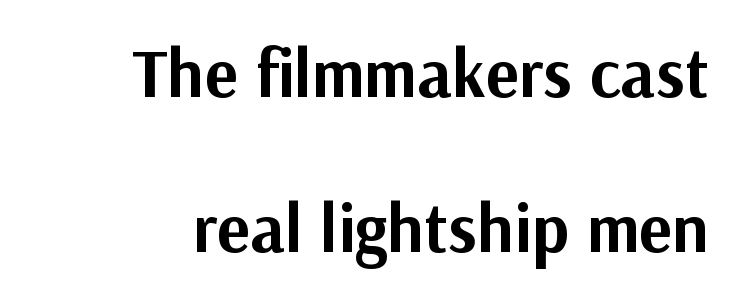
{"serif": "no", "italic": "no", "bold": "yes", "weight": "bold", "width": "normal", "stroke_contrast": "medium", "x_height": "medium", "monospaced": "no", "underline": "no", "line_spacing": "loose", "line_spacing_ratio": 2.25, "letter_spacing": "normal", "letter_spacing_em": 0.0, "glyph_px": 69}
